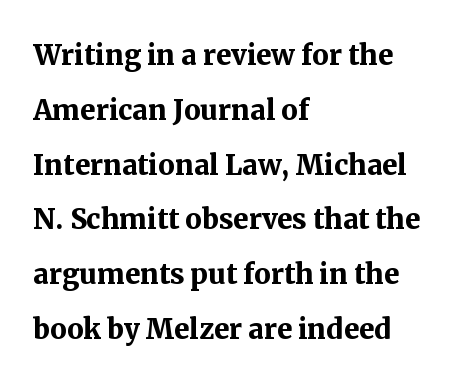
Q: Is the text bold? A: Yes.
Q: Is the text italic (slanted)? A: No, it is upright.
Q: Is the typeface a serif or a sans-serif typeface? A: Serif.
Q: Is the text underlined? A: No.
Q: How is the paragraph aligned? A: Left-aligned.
Q: Is the spacing between letters normal or unusually wide? A: Normal.
Q: Is the spacing between lines tight, normal or loose? A: Normal.
Q: Width (condensed, normal, or wide)? A: Normal.
Q: Stroke contrast? A: Medium.
Q: x-height? A: Medium.
Q: Monospaced? A: No.
